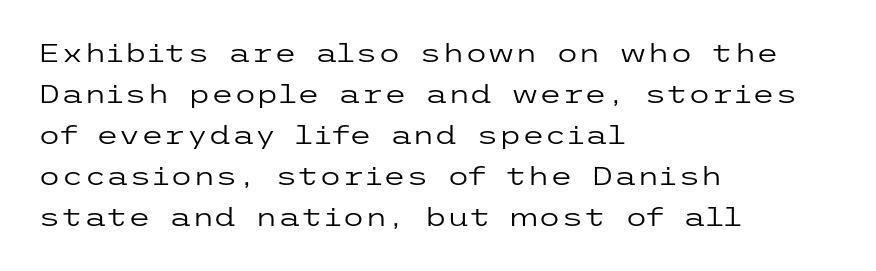
The image shows 26 px text type, upright; set left-aligned, normal line spacing (1.58x), normal letter spacing, not underlined.
